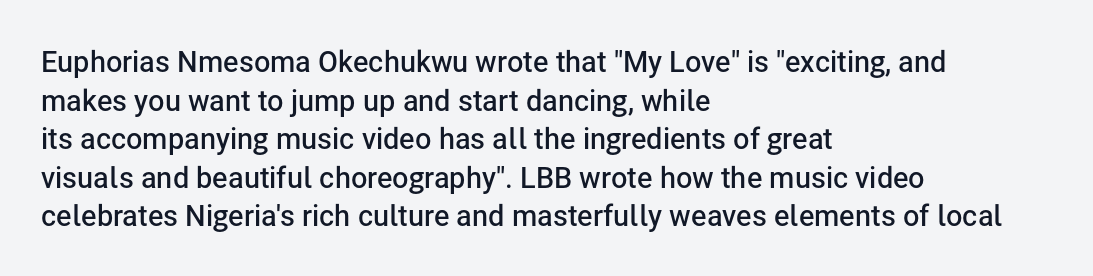
Posture: straight, roman, zero tilt. Quick note: underline off. Line starts are locked; line ends wander. Caption: standard tracking, unaltered.
